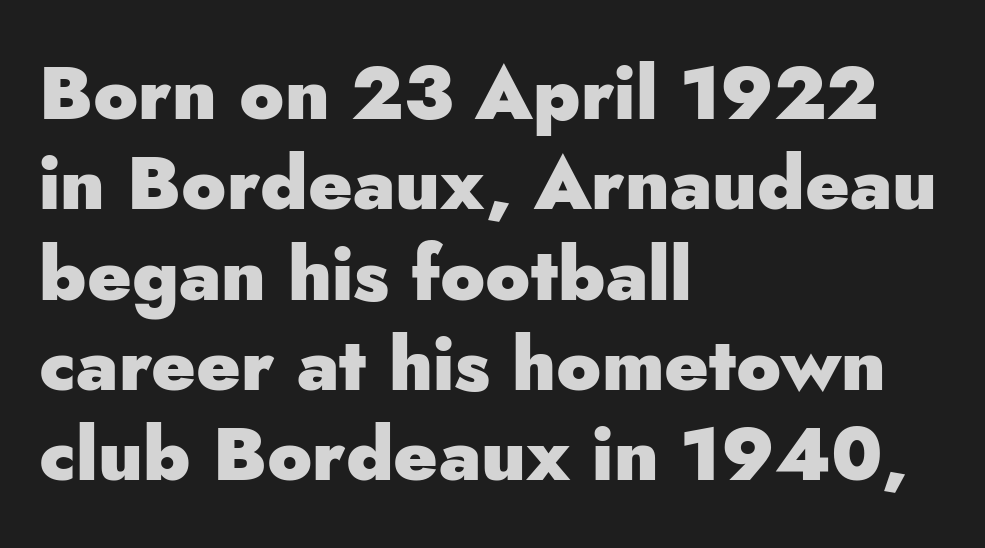
The image shows 74 px heavy sans-serif type, upright; set left-aligned, line spacing 1.22x, normal letter spacing, not underlined; low stroke contrast and a small x-height.
